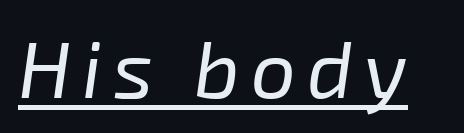
Emphasis-style slanted type is in use. Vertical stems look standard width or narrower in stroke. Do the characters align in a grid? No, the font is proportional. Honestly, the underline is the first thing you notice here.
